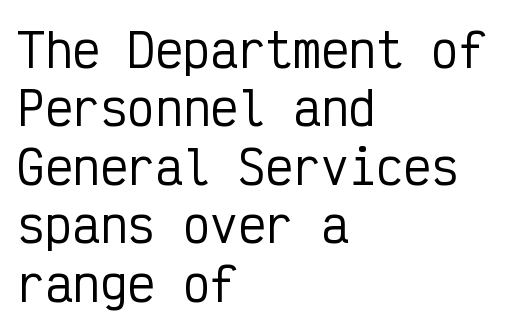
Rule under the text: the space is simply empty. The passage is arranged the way most books set body copy — flush left. The letters march in equal steps, a hallmark of fixed-pitch type. The passage shown has conventional tracking throughout.
